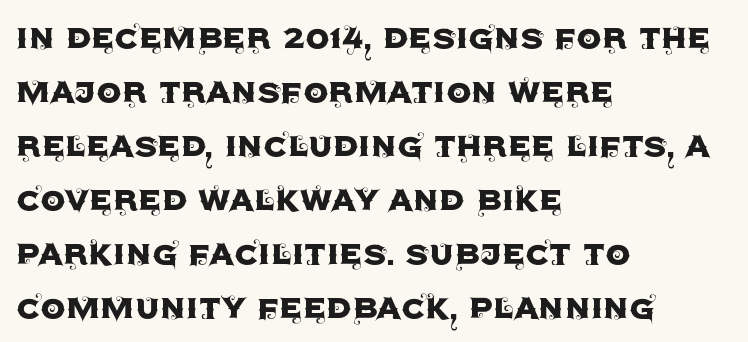
Q: Is the text italic (slanted)? A: No, it is upright.
Q: Is the typeface a serif or a sans-serif typeface? A: Sans-serif.
Q: Is the text underlined? A: No.
Q: How is the paragraph aligned? A: Left-aligned.
Q: Is the spacing between letters normal or unusually wide? A: Normal.
Q: Is the spacing between lines tight, normal or loose? A: Normal.
Q: Width (condensed, normal, or wide)? A: Normal.
Q: x-height? A: Large.
Q: Monospaced? A: No.
